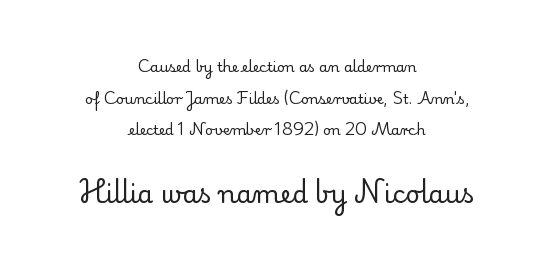
The image shows 25 px text type, upright; set centered, loose line spacing (2.26x), normal letter spacing, not underlined; the second (bottom) block is 1.79x larger.
